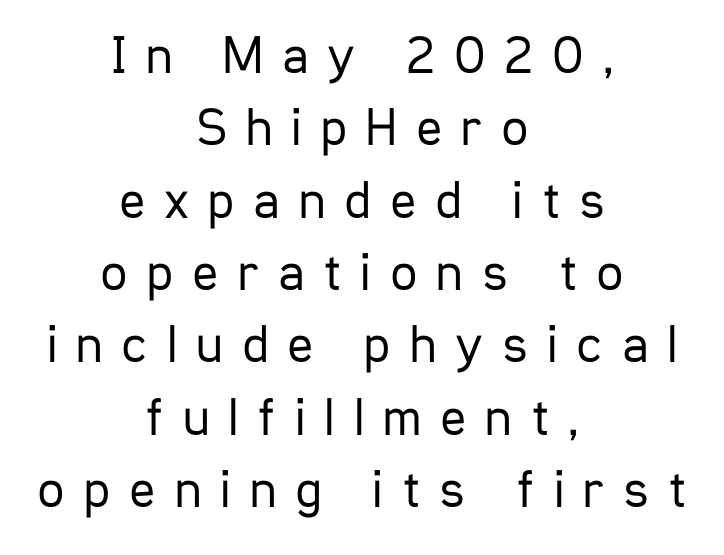
The image shows 54 px regular-weight, condensed sans-serif type, upright; set centered, normal line spacing (1.34x), unusually wide letter spacing (+0.35 em), not underlined; low stroke contrast and a medium x-height.
